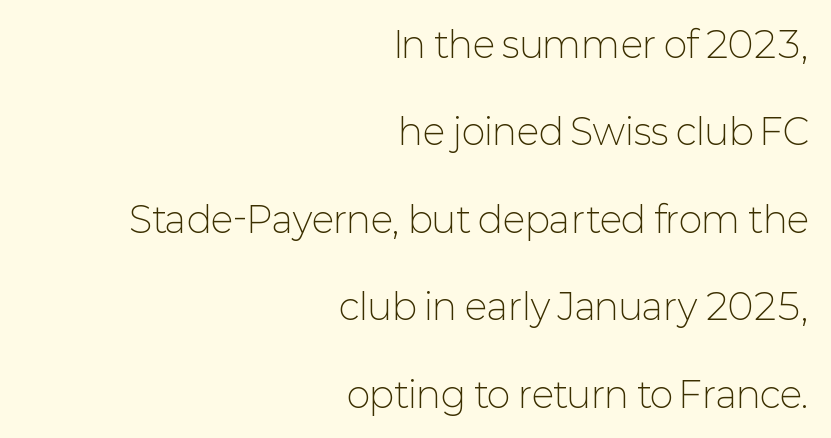
{"serif": "no", "italic": "no", "bold": "no", "weight": "light", "width": "normal", "stroke_contrast": "low", "x_height": "medium", "monospaced": "no", "underline": "no", "align": "right", "line_spacing": "loose", "line_spacing_ratio": 2.43, "letter_spacing": "normal", "letter_spacing_em": 0.0, "glyph_px": 36}
